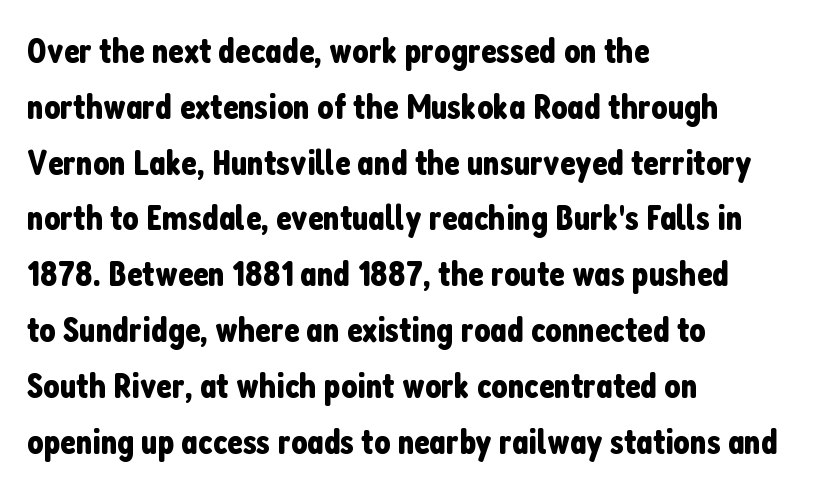
{"serif": "no", "italic": "no", "width": "condensed", "stroke_contrast": "low", "x_height": "medium", "monospaced": "no", "underline": "no", "align": "left", "line_spacing": "normal", "line_spacing_ratio": 1.55, "letter_spacing": "normal", "letter_spacing_em": 0.0, "glyph_px": 36}
